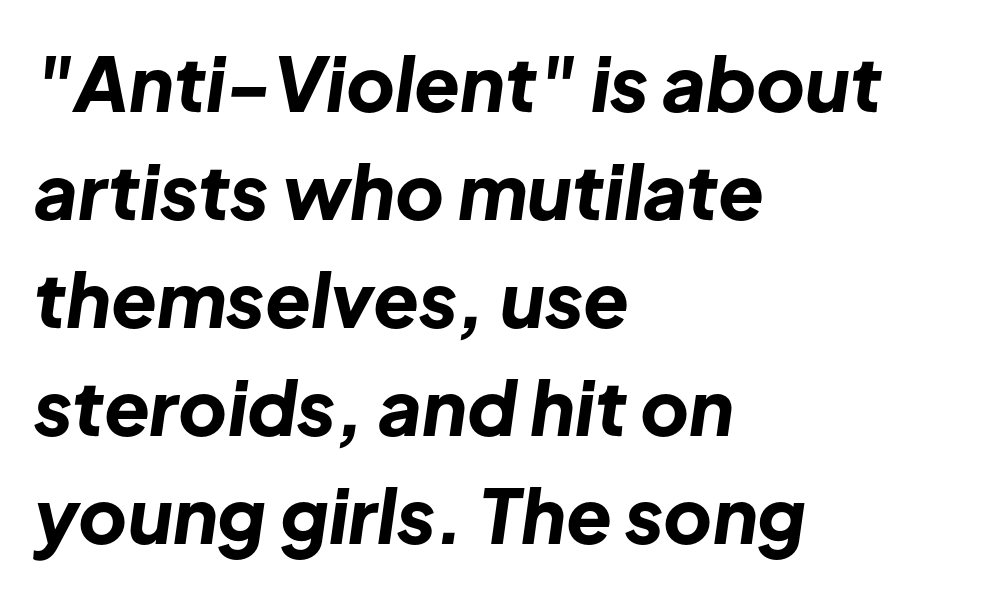
{"italic": "yes", "lean": "right", "slant_degrees": 8, "bold": "yes", "weight": "bold", "width": "normal", "stroke_contrast": "low", "x_height": "medium", "monospaced": "no", "underline": "no", "align": "left", "line_spacing": "normal", "line_spacing_ratio": 1.44, "letter_spacing": "normal", "letter_spacing_em": 0.0, "glyph_px": 75}
